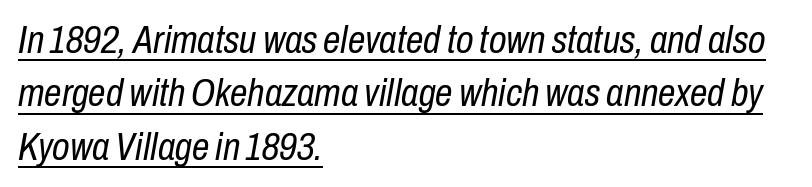
Between one letter and the next there's only the usual sliver of space. Is this a fixed-width face? No — the glyphs have proportional, varying widths. Line beginnings align vertically; line endings do not. Italic? Definitely — the glyphs are oblique.
